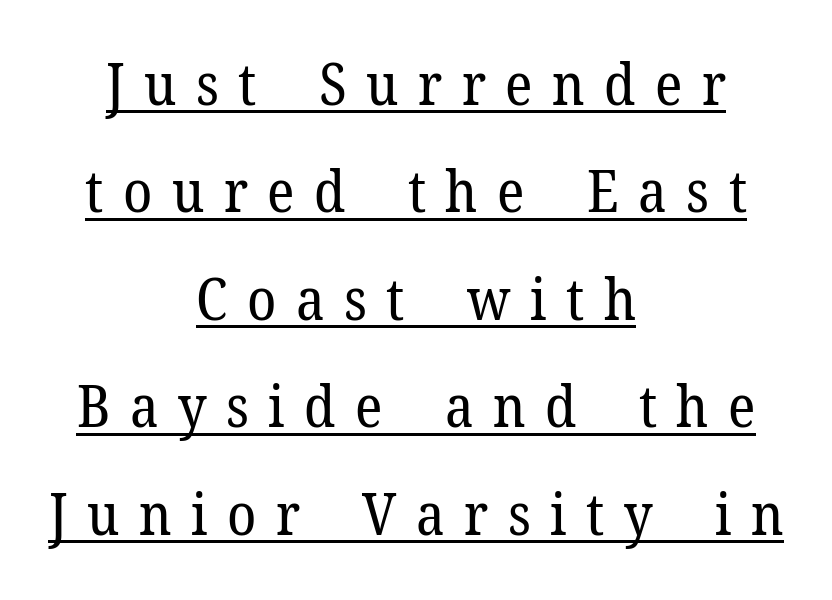
You can see a thin bar hugging the bottom of the glyphs. Tracking here is generous; glyphs stand well apart from one another. This is the regular roman posture of the typeface. Is this a fixed-width face? No — the glyphs have proportional, varying widths.
